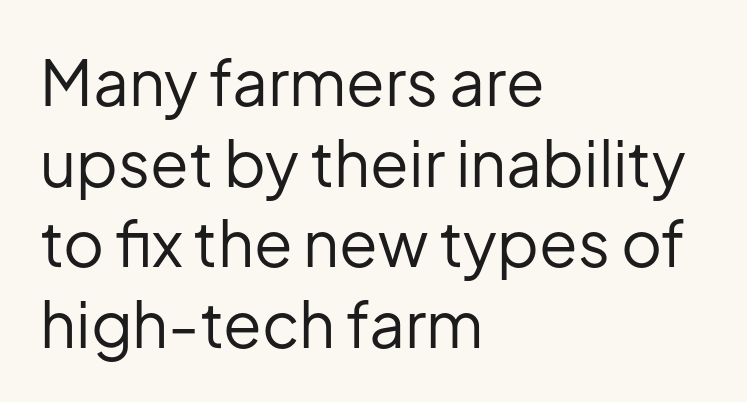
{"serif": "no", "italic": "no", "bold": "no", "weight": "regular", "width": "normal", "stroke_contrast": "low", "x_height": "medium", "monospaced": "no", "underline": "no", "align": "left", "line_spacing": "normal", "line_spacing_ratio": 1.28, "letter_spacing": "normal", "letter_spacing_em": 0.0, "glyph_px": 63}
